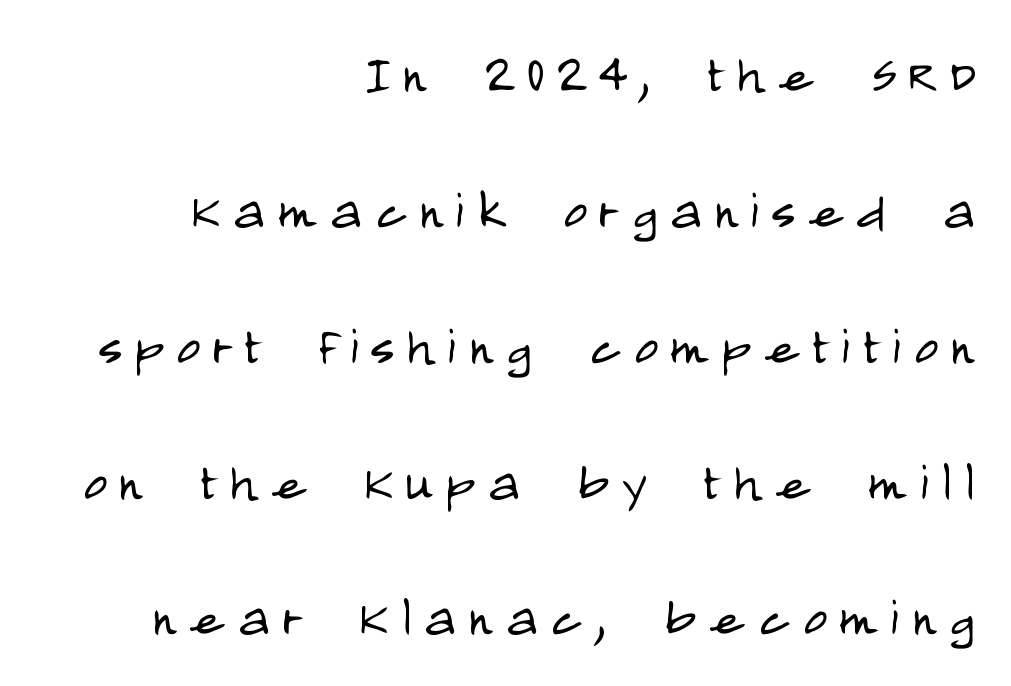
Q: Is the text bold? A: No.
Q: Is the text italic (slanted)? A: No, it is upright.
Q: Is the typeface a serif or a sans-serif typeface? A: Sans-serif.
Q: Is the text underlined? A: No.
Q: How is the paragraph aligned? A: Right-aligned.
Q: Is the spacing between lines tight, normal or loose? A: Loose.
Q: Width (condensed, normal, or wide)? A: Condensed.
Q: Stroke contrast? A: Low.
Q: x-height? A: Large.
Q: Monospaced? A: No.
